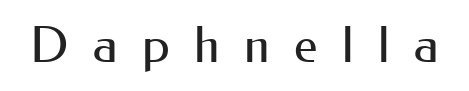
No heavy texture on the line: the type isn't bold. The tracking jumps out immediately: characters are airy and widely separated. Underline: absent. Note the varied advance widths — an 'i' is clearly narrower than an 'm'. Every character sits straight up, as roman type does. A typesetter would label this face a sans.
